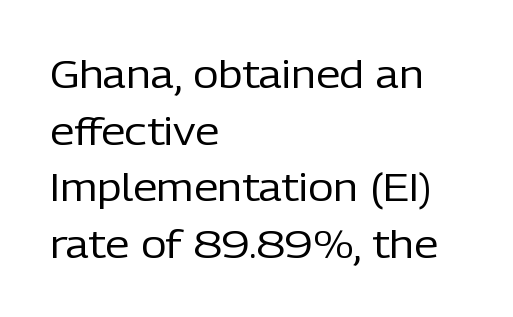
The image shows 39 px regular-weight sans-serif type, upright; set left-aligned, normal line spacing (1.45x), normal letter spacing, not underlined; low stroke contrast and a medium x-height.
